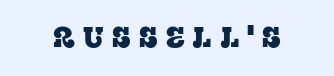
{"serif": "yes", "italic": "no", "width": "normal", "stroke_contrast": "low", "x_height": "large", "monospaced": "no", "underline": "no", "letter_spacing": "wide", "letter_spacing_em": 0.28, "glyph_px": 29}
